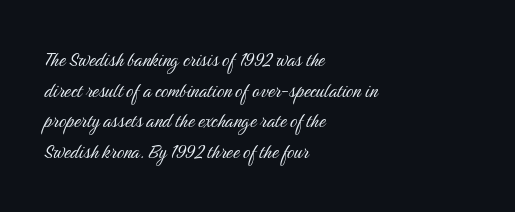
Vertical spacing — default. The text block is weighted toward the left margin, trailing off unevenly rightward. The baseline area is clear. These lines keep a tight, regular rhythm from letter to letter. No extra ink here — the face is not bold.
